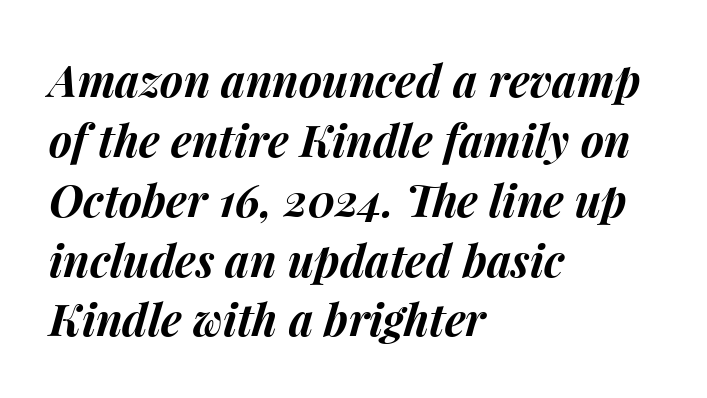
{"italic": "yes", "lean": "right", "slant_degrees": 15, "bold": "yes", "weight": "bold", "width": "normal", "stroke_contrast": "medium", "x_height": "medium", "monospaced": "no", "underline": "no", "align": "left", "line_spacing": "normal", "line_spacing_ratio": 1.36, "letter_spacing": "normal", "letter_spacing_em": 0.0, "glyph_px": 44}
